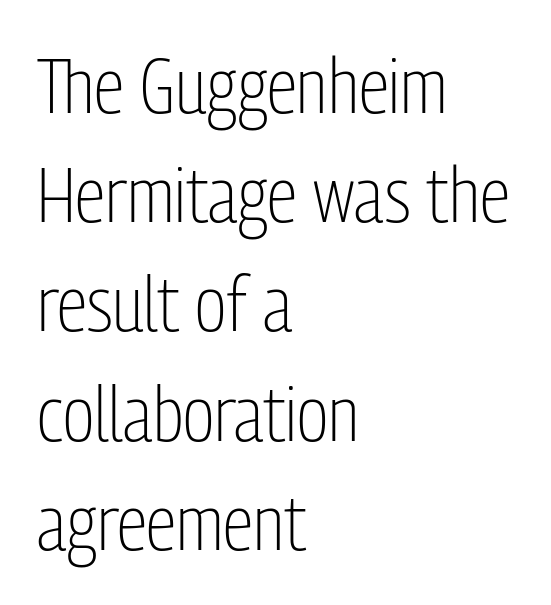
{"serif": "no", "italic": "no", "bold": "no", "weight": "light", "width": "condensed", "stroke_contrast": "low", "x_height": "medium", "monospaced": "no", "underline": "no", "align": "left", "line_spacing": "normal", "line_spacing_ratio": 1.4, "letter_spacing": "normal", "letter_spacing_em": 0.0, "glyph_px": 78}
